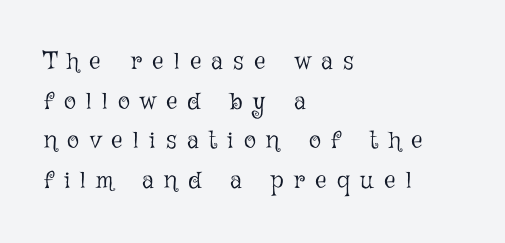
Q: Is the text bold? A: No.
Q: Is the text italic (slanted)? A: No, it is upright.
Q: Is the text underlined? A: No.
Q: How is the paragraph aligned? A: Left-aligned.
Q: Is the spacing between letters normal or unusually wide? A: Unusually wide.
Q: Is the spacing between lines tight, normal or loose? A: Normal.
